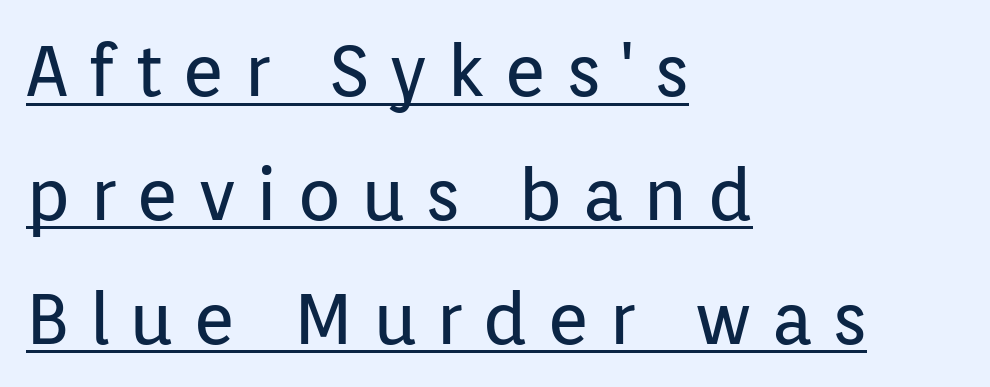
The rendering anchors every line to the left-hand side. The letters stand straight up with perfectly vertical stems. You could not count columns in this text — the font is proportionally spaced. The typesetting does not lean heavy: it is not bold. Quick note: underline on. The tracking jumps out immediately: characters are airy and widely separated.
